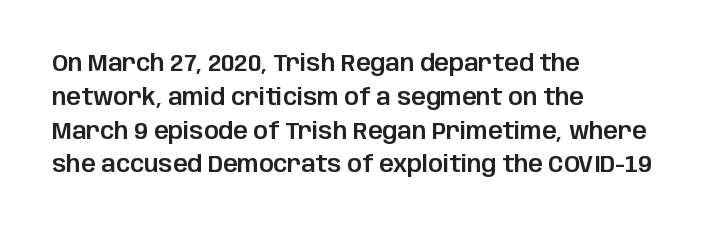
{"italic": "no", "underline": "no", "align": "left", "line_spacing": "normal", "line_spacing_ratio": 1.47, "letter_spacing": "normal", "letter_spacing_em": 0.0, "glyph_px": 23}
